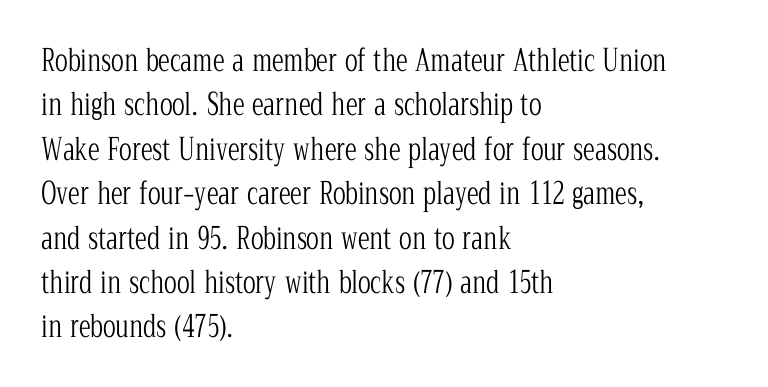
Q: Is the text bold? A: No.
Q: Is the text italic (slanted)? A: No, it is upright.
Q: Is the typeface a serif or a sans-serif typeface? A: Serif.
Q: Is the text underlined? A: No.
Q: How is the paragraph aligned? A: Left-aligned.
Q: Is the spacing between letters normal or unusually wide? A: Normal.
Q: Is the spacing between lines tight, normal or loose? A: Normal.
Q: Width (condensed, normal, or wide)? A: Condensed.
Q: Stroke contrast? A: Low.
Q: x-height? A: Medium.
Q: Monospaced? A: No.
